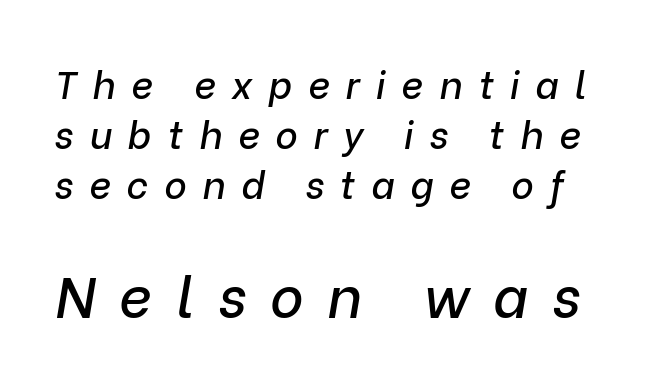
The image shows 57 px text type, italic (leaning right); set normal line spacing (1.32x), unusually wide letter spacing (+0.42 em), not underlined; the second (bottom) block is 1.5x larger; low stroke contrast and a medium x-height.
